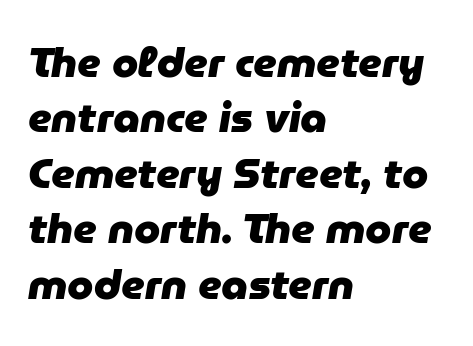
Q: Is the text bold? A: Yes.
Q: Is the text italic (slanted)? A: Yes, it leans right by about 9 degrees.
Q: Is the text underlined? A: No.
Q: How is the paragraph aligned? A: Left-aligned.
Q: Is the spacing between letters normal or unusually wide? A: Normal.
Q: Is the spacing between lines tight, normal or loose? A: Normal.
Q: Width (condensed, normal, or wide)? A: Normal.
Q: Stroke contrast? A: Low.
Q: x-height? A: Medium.
Q: Monospaced? A: No.
